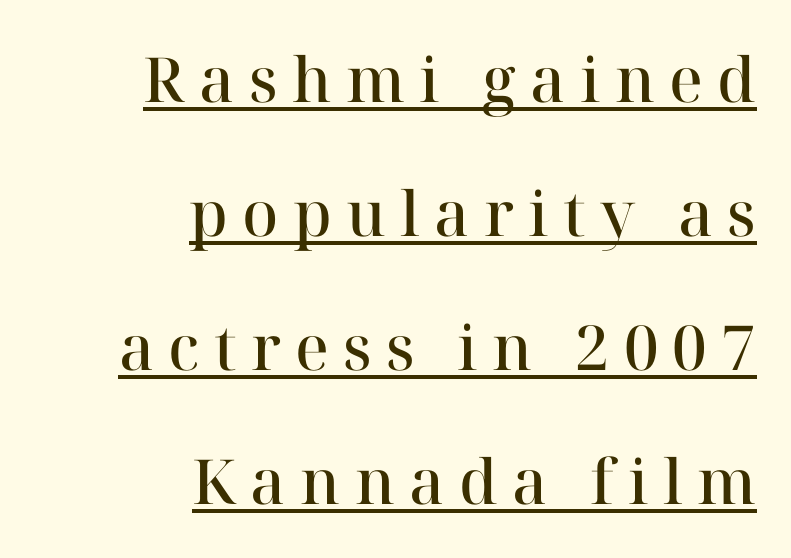
{"serif": "yes", "italic": "no", "bold": "semi", "weight": "semibold", "width": "normal", "stroke_contrast": "high", "x_height": "medium", "monospaced": "no", "underline": "yes", "align": "right", "line_spacing": "loose", "line_spacing_ratio": 2.16, "letter_spacing": "wide", "letter_spacing_em": 0.23, "glyph_px": 62}
